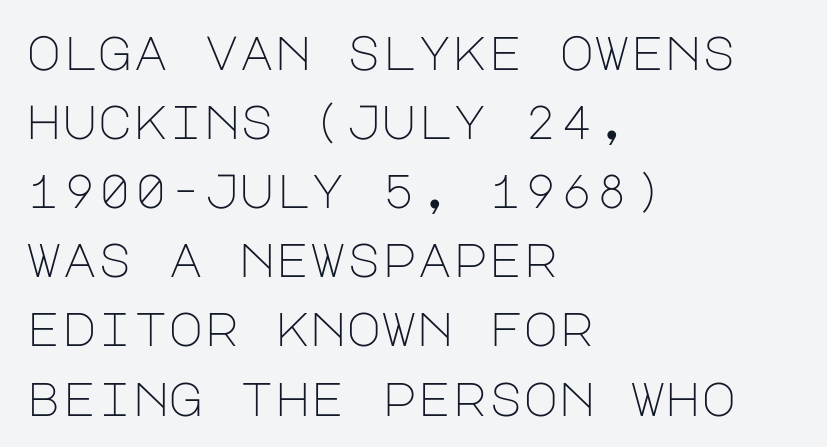
{"serif": "no", "italic": "no", "bold": "no", "weight": "light", "width": "normal", "stroke_contrast": "low", "x_height": "large", "underline": "no", "align": "left", "line_spacing": "normal", "line_spacing_ratio": 1.44, "letter_spacing": "normal", "letter_spacing_em": 0.0, "glyph_px": 48}
